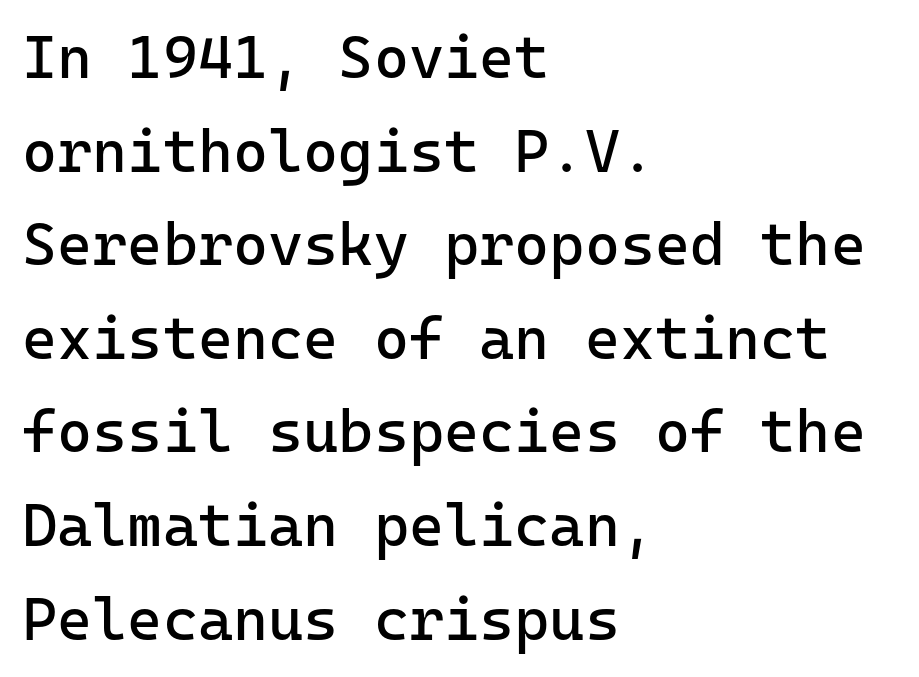
The image shows 60 px regular-weight sans-serif type, upright, monospaced; set left-aligned, normal line spacing (1.56x), normal letter spacing, not underlined; low stroke contrast and a medium x-height.
